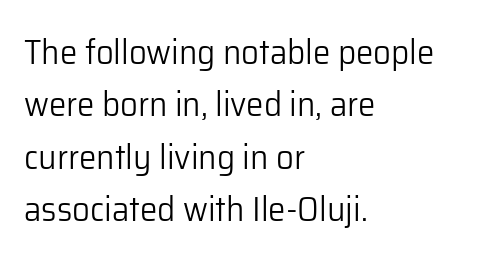
Q: Is the text bold? A: No.
Q: Is the text italic (slanted)? A: No, it is upright.
Q: Is the typeface a serif or a sans-serif typeface? A: Sans-serif.
Q: Is the text underlined? A: No.
Q: How is the paragraph aligned? A: Left-aligned.
Q: Is the spacing between letters normal or unusually wide? A: Normal.
Q: Is the spacing between lines tight, normal or loose? A: Normal.
Q: Width (condensed, normal, or wide)? A: Normal.
Q: Stroke contrast? A: Low.
Q: x-height? A: Medium.
Q: Monospaced? A: No.
